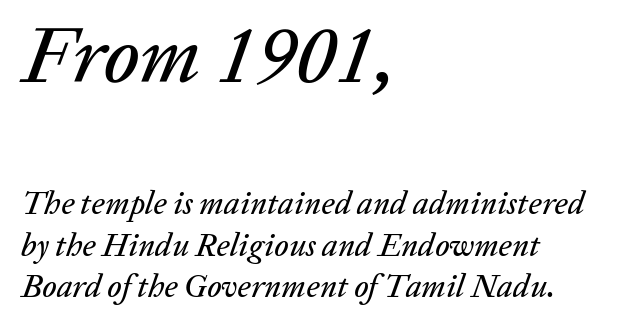
{"italic": "yes", "lean": "right", "slant_degrees": 20, "width": "normal", "stroke_contrast": "low", "x_height": "medium", "monospaced": "no", "underline": "no", "align": "left", "line_spacing": "normal", "line_spacing_ratio": 1.3, "letter_spacing": "normal", "letter_spacing_em": 0.0, "larger_block": "first", "size_ratio": 2.5, "glyph_px": 80}
